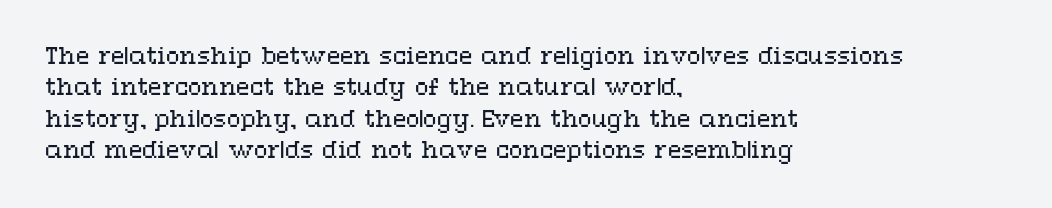
Q: Is the text bold? A: No.
Q: Is the text italic (slanted)? A: No, it is upright.
Q: Is the text underlined? A: No.
Q: How is the paragraph aligned? A: Left-aligned.
Q: Is the spacing between letters normal or unusually wide? A: Normal.
Q: Is the spacing between lines tight, normal or loose? A: Normal.
